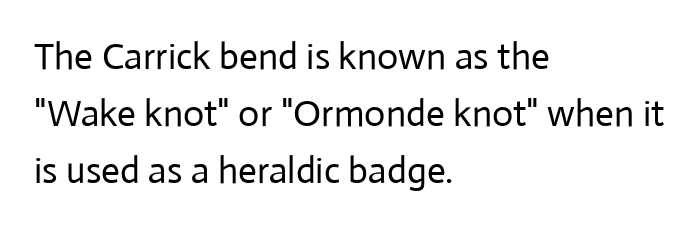
The image shows 37 px regular-weight sans-serif type, upright; set left-aligned, normal line spacing (1.54x), normal letter spacing, not underlined; low stroke contrast and a medium x-height.
